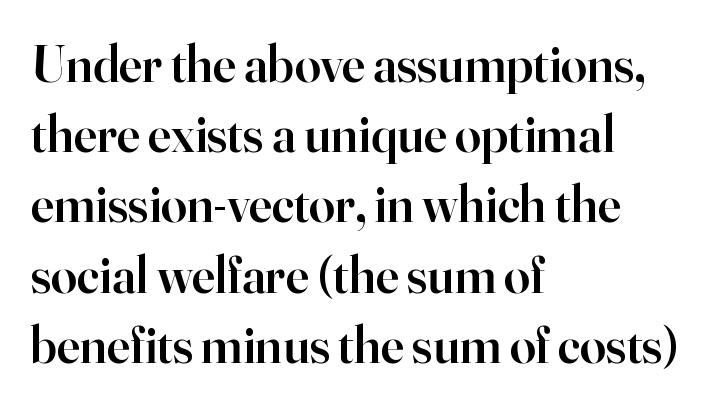
The image shows 52 px semibold serif type, upright; set left-aligned, normal line spacing (1.35x), normal letter spacing, not underlined; high stroke contrast and a small x-height.
